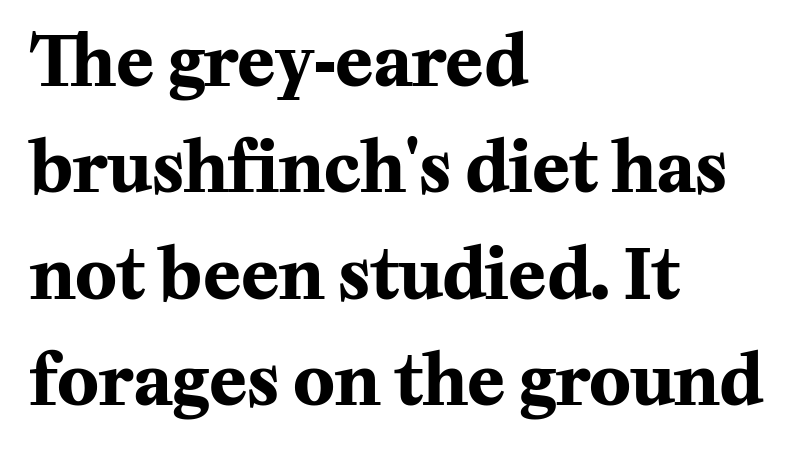
Q: Is the text bold? A: Yes.
Q: Is the text italic (slanted)? A: No, it is upright.
Q: Is the typeface a serif or a sans-serif typeface? A: Serif.
Q: Is the text underlined? A: No.
Q: How is the paragraph aligned? A: Left-aligned.
Q: Is the spacing between letters normal or unusually wide? A: Normal.
Q: Is the spacing between lines tight, normal or loose? A: Normal.
Q: Width (condensed, normal, or wide)? A: Normal.
Q: Stroke contrast? A: Medium.
Q: x-height? A: Medium.
Q: Monospaced? A: No.
